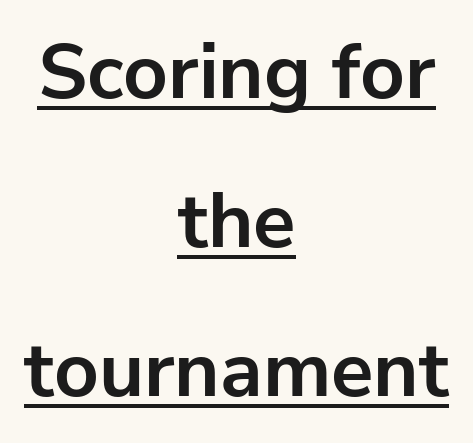
Q: Is the text bold? A: Yes.
Q: Is the text italic (slanted)? A: No, it is upright.
Q: Is the typeface a serif or a sans-serif typeface? A: Sans-serif.
Q: Is the text underlined? A: Yes.
Q: How is the paragraph aligned? A: Centered.
Q: Is the spacing between letters normal or unusually wide? A: Normal.
Q: Is the spacing between lines tight, normal or loose? A: Loose.
Q: Width (condensed, normal, or wide)? A: Normal.
Q: Stroke contrast? A: Low.
Q: x-height? A: Medium.
Q: Monospaced? A: No.
